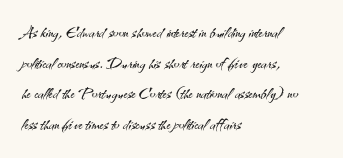
Q: Is the text bold? A: No.
Q: Is the text italic (slanted)? A: Yes.
Q: Is the text underlined? A: No.
Q: How is the paragraph aligned? A: Left-aligned.
Q: Is the spacing between letters normal or unusually wide? A: Normal.
Q: Is the spacing between lines tight, normal or loose? A: Normal.
